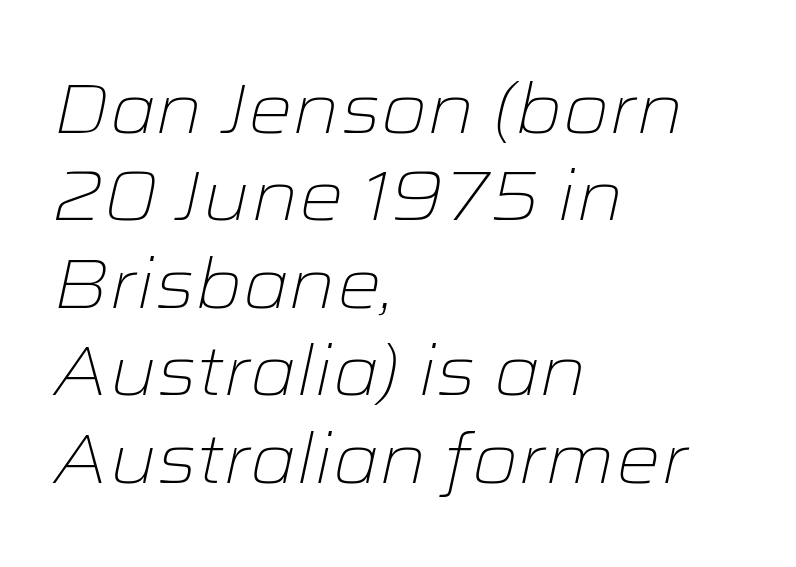
Letters have the restrained weight of plain body copy at most. The passage shown is typed in a proportional face where columns would drift. The gap between lines stays unmarked. These lines stack with their left ends in a neat column. Observe the ordinary spacing: letters are neighbours, not strangers. Quick note: italic.
